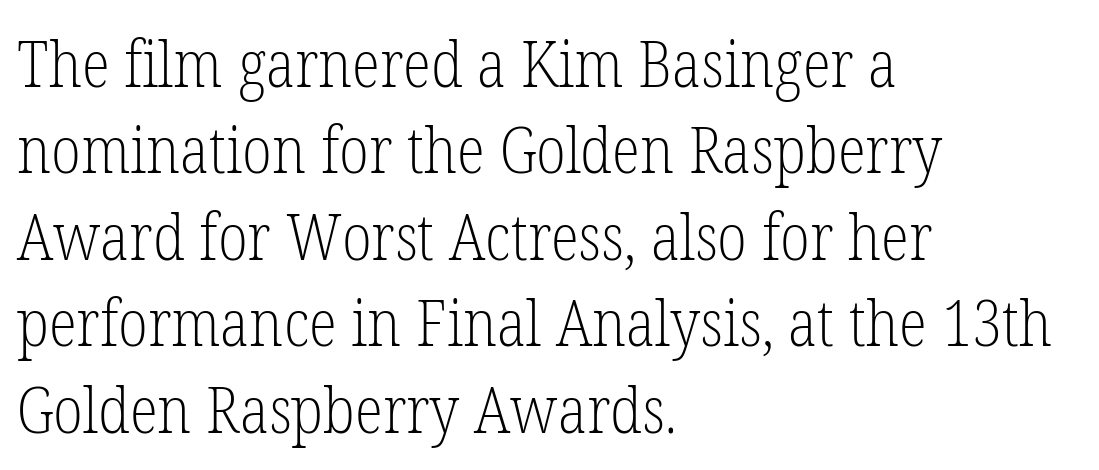
{"serif": "yes", "italic": "no", "bold": "no", "weight": "light", "width": "condensed", "stroke_contrast": "low", "x_height": "medium", "monospaced": "no", "underline": "no", "align": "left", "line_spacing": "normal", "line_spacing_ratio": 1.33, "letter_spacing": "normal", "letter_spacing_em": 0.0, "glyph_px": 65}
